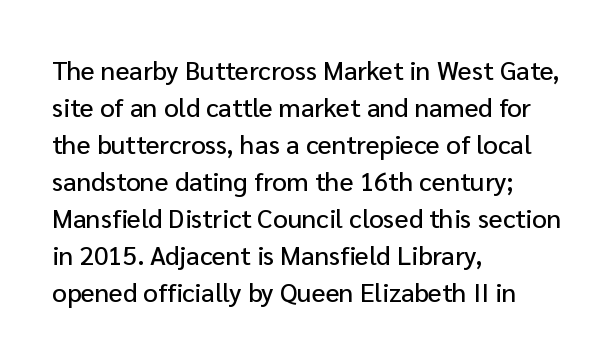
Inter-character spacing is left at the font's built-in metrics. Bare-footed words on every line. Every stem runs plumb, perpendicular to the baseline. Line spacing here is normal. Every row of glyphs begins at an identical x-position on the left.
